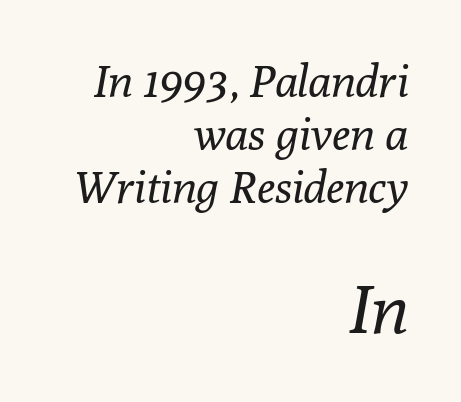
Q: Is the text bold? A: No.
Q: Is the text italic (slanted)? A: Yes, it leans right by about 10 degrees.
Q: Is the typeface a serif or a sans-serif typeface? A: Serif.
Q: Is the text underlined? A: No.
Q: How is the paragraph aligned? A: Right-aligned.
Q: Is the spacing between letters normal or unusually wide? A: Normal.
Q: Which block of text is set in a larger size, the first (top) or the second (bottom)? A: The second (bottom) one.
Q: Width (condensed, normal, or wide)? A: Normal.
Q: Stroke contrast? A: Low.
Q: x-height? A: Medium.
Q: Monospaced? A: No.
